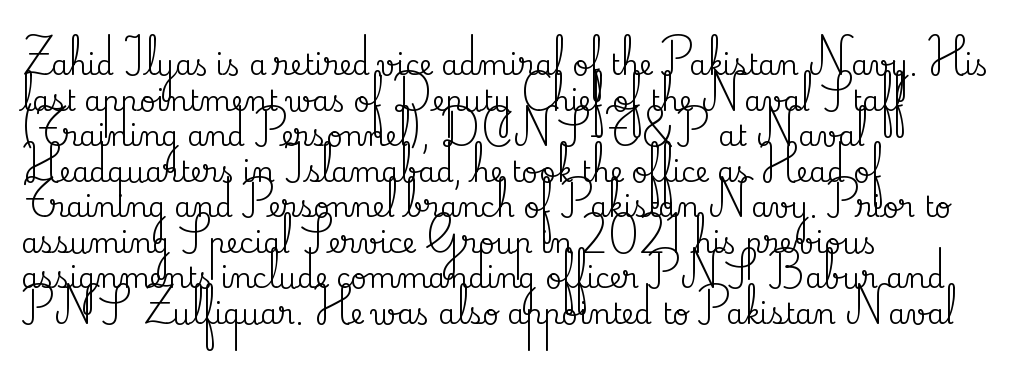
{"serif": "yes", "italic": "no", "width": "normal", "stroke_contrast": "medium", "x_height": "small", "monospaced": "no", "underline": "no", "align": "left", "line_spacing": "normal", "line_spacing_ratio": 1.27, "letter_spacing": "normal", "letter_spacing_em": 0.0, "glyph_px": 28}
